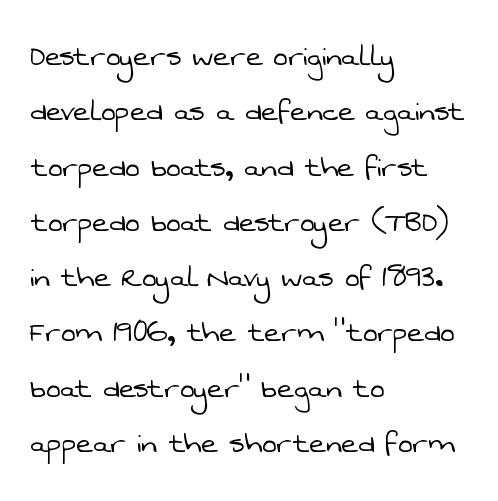
{"serif": "no", "bold": "no", "weight": "light", "width": "normal", "stroke_contrast": "low", "x_height": "medium", "monospaced": "no", "underline": "no", "align": "left", "line_spacing": "normal", "line_spacing_ratio": 1.58, "letter_spacing": "normal", "letter_spacing_em": 0.0, "glyph_px": 35}
